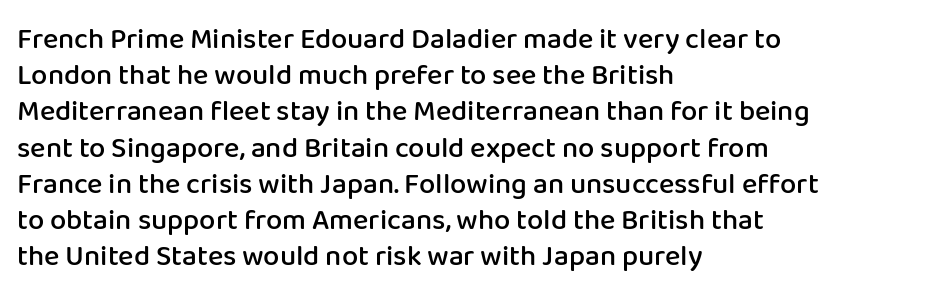
The image shows 29 px semibold sans-serif type, upright; set left-aligned, normal line spacing (1.25x), normal letter spacing, not underlined; low stroke contrast and a medium x-height.
